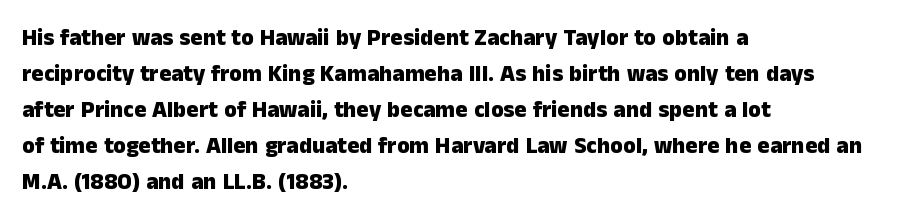
{"italic": "no", "bold": "yes", "underline": "no", "align": "left", "line_spacing": "normal", "line_spacing_ratio": 1.56, "letter_spacing": "normal", "letter_spacing_em": 0.0, "glyph_px": 23}
